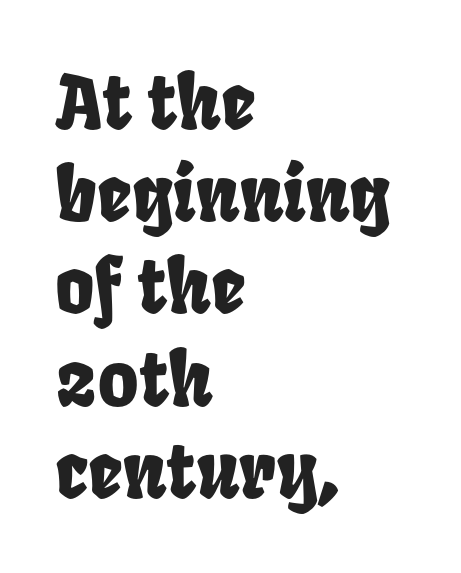
Here the designer chose a conventional face with non-uniform glyph widths. These lines stack with their left ends in a neat column. Underline: absent. This rendering leaves character spacing at its baseline value.
